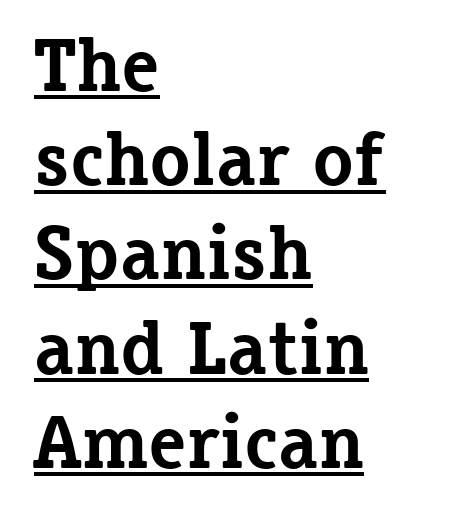
{"serif": "yes", "italic": "no", "bold": "yes", "weight": "bold", "width": "normal", "stroke_contrast": "low", "x_height": "medium", "monospaced": "no", "underline": "yes", "align": "left", "line_spacing_ratio": 1.24, "letter_spacing": "normal", "letter_spacing_em": 0.0, "glyph_px": 76}
